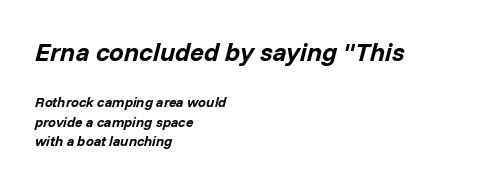
The image shows 26 px bold type, italic (leaning right); set left-aligned, normal line spacing (1.42x), normal letter spacing, not underlined; the first (top) block is 1.86x larger.
